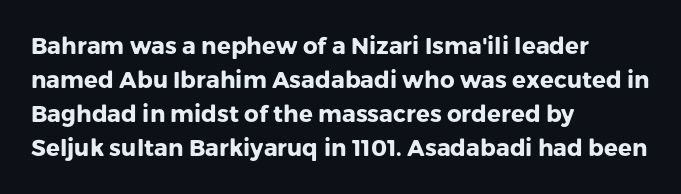
Q: Is the text bold? A: Yes.
Q: Is the text italic (slanted)? A: No, it is upright.
Q: Is the text underlined? A: No.
Q: How is the paragraph aligned? A: Left-aligned.
Q: Is the spacing between letters normal or unusually wide? A: Normal.
Q: Is the spacing between lines tight, normal or loose? A: Normal.
